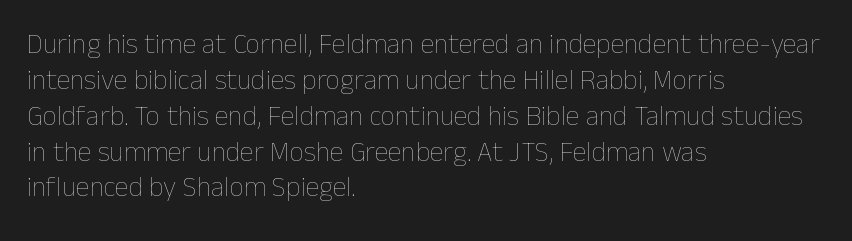
{"italic": "no", "bold": "no", "weight": "thin", "width": "normal", "stroke_contrast": "low", "x_height": "medium", "monospaced": "no", "underline": "no", "align": "left", "line_spacing": "normal", "line_spacing_ratio": 1.28, "letter_spacing": "normal", "letter_spacing_em": 0.0, "glyph_px": 28}
